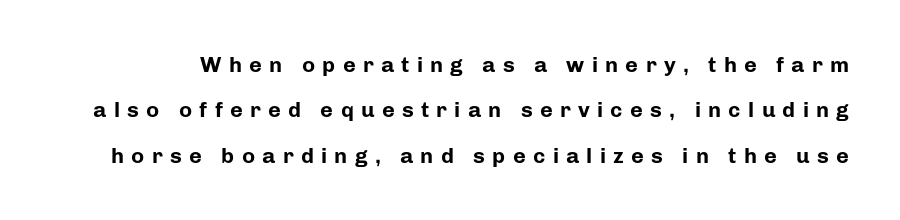
A typesetter would mark this as roman, not italic. Letter spacing: wide. Decoration check: the copy has no underline. Quick note: interline space is abundant.
